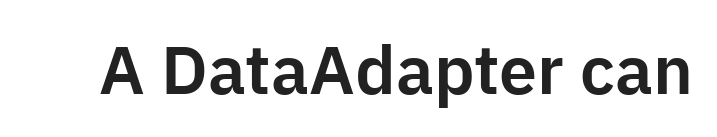
{"serif": "no", "italic": "no", "width": "normal", "stroke_contrast": "low", "x_height": "medium", "monospaced": "no", "underline": "no", "letter_spacing": "normal", "letter_spacing_em": 0.0, "glyph_px": 68}
